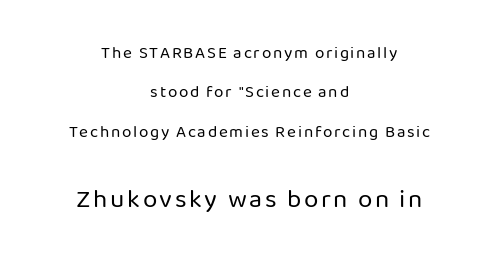
Q: Is the text bold? A: No.
Q: Is the text italic (slanted)? A: No, it is upright.
Q: Is the text underlined? A: No.
Q: How is the paragraph aligned? A: Centered.
Q: Is the spacing between lines tight, normal or loose? A: Loose.
Q: Which block of text is set in a larger size, the first (top) or the second (bottom)? A: The second (bottom) one.
